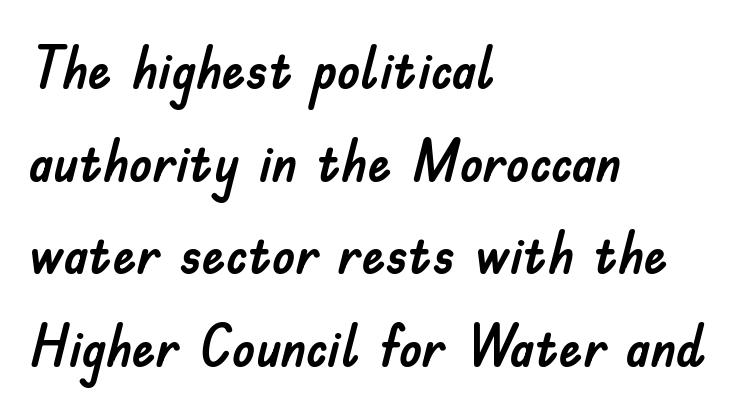
The image shows 59 px sans-serif type; set left-aligned, normal line spacing (1.57x), normal letter spacing, not underlined; low stroke contrast and a small x-height.
